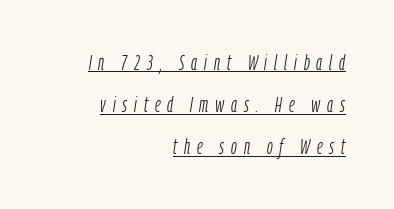
The image shows 21 px text type, italic (leaning right); set right-aligned, loose line spacing (2.01x), unusually wide letter spacing (+0.33 em), underlined.
